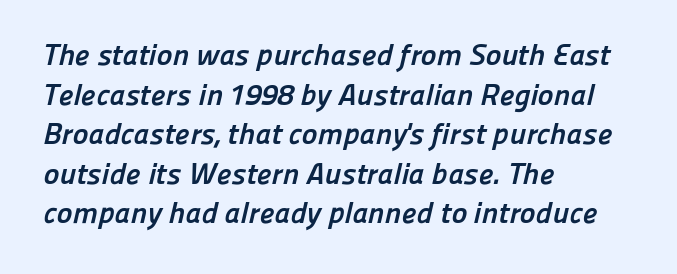
The image shows 30 px semibold sans-serif type; set left-aligned, normal line spacing (1.32x), normal letter spacing, not underlined; low stroke contrast and a medium x-height.
